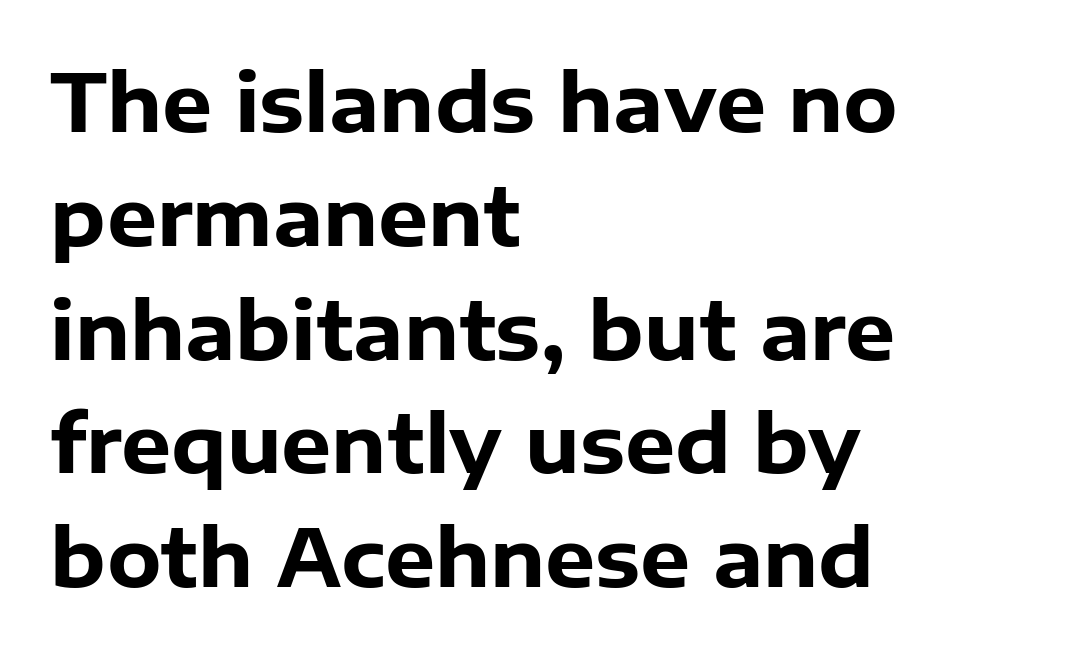
Q: Is the text bold? A: Yes.
Q: Is the text italic (slanted)? A: No, it is upright.
Q: Is the typeface a serif or a sans-serif typeface? A: Sans-serif.
Q: Is the text underlined? A: No.
Q: How is the paragraph aligned? A: Left-aligned.
Q: Is the spacing between letters normal or unusually wide? A: Normal.
Q: Is the spacing between lines tight, normal or loose? A: Normal.
Q: Width (condensed, normal, or wide)? A: Normal.
Q: Stroke contrast? A: Low.
Q: x-height? A: Medium.
Q: Monospaced? A: No.
